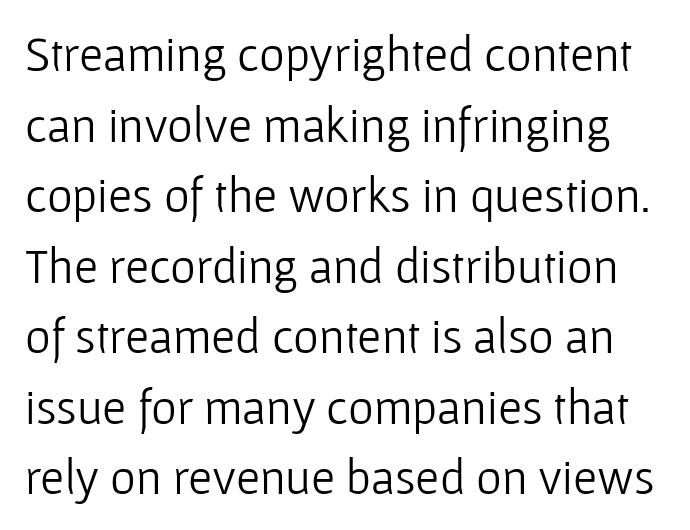
The image shows 49 px light sans-serif type, upright; set normal line spacing (1.44x), normal letter spacing, not underlined; low stroke contrast and a medium x-height.
